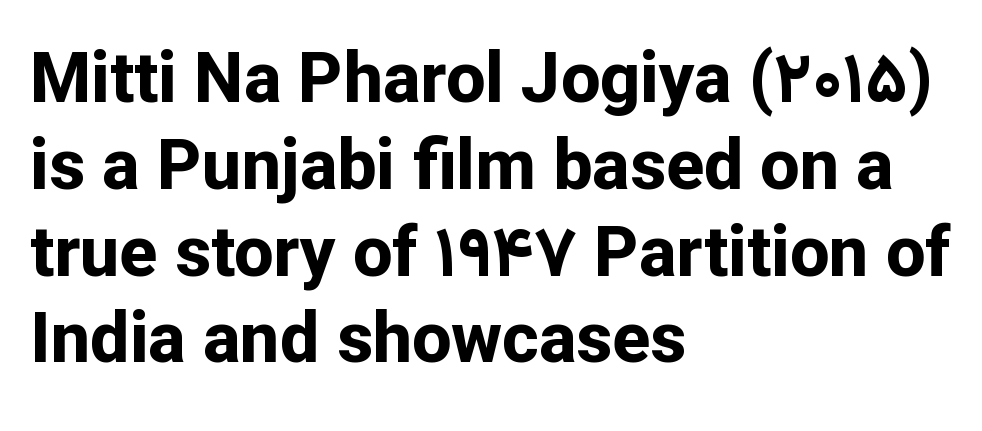
{"serif": "no", "italic": "no", "bold": "yes", "weight": "bold", "width": "normal", "stroke_contrast": "low", "x_height": "medium", "monospaced": "no", "underline": "no", "align": "left", "line_spacing_ratio": 1.24, "letter_spacing": "normal", "letter_spacing_em": 0.0, "glyph_px": 70}
